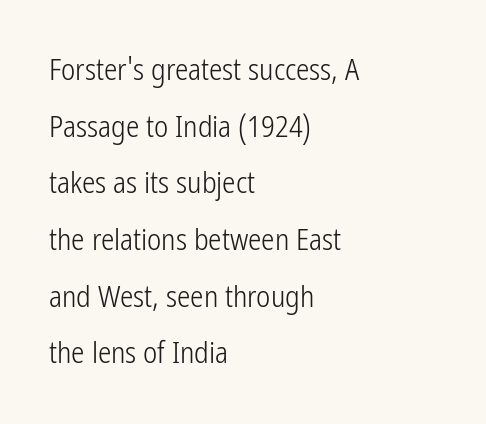
Q: Is the text bold? A: No.
Q: Is the text italic (slanted)? A: No, it is upright.
Q: Is the typeface a serif or a sans-serif typeface? A: Sans-serif.
Q: Is the text underlined? A: No.
Q: How is the paragraph aligned? A: Left-aligned.
Q: Is the spacing between letters normal or unusually wide? A: Normal.
Q: Width (condensed, normal, or wide)? A: Condensed.
Q: Stroke contrast? A: Low.
Q: x-height? A: Medium.
Q: Monospaced? A: No.
